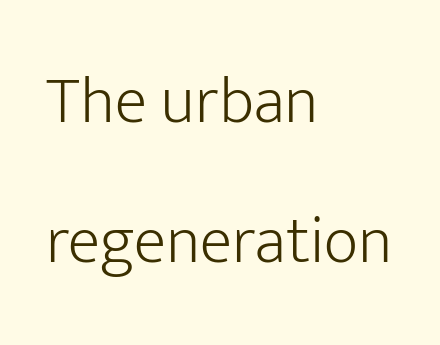
Q: Is the text bold? A: No.
Q: Is the text italic (slanted)? A: No, it is upright.
Q: Is the typeface a serif or a sans-serif typeface? A: Sans-serif.
Q: Is the text underlined? A: No.
Q: How is the paragraph aligned? A: Left-aligned.
Q: Is the spacing between letters normal or unusually wide? A: Normal.
Q: Is the spacing between lines tight, normal or loose? A: Loose.
Q: Width (condensed, normal, or wide)? A: Normal.
Q: Stroke contrast? A: Low.
Q: x-height? A: Medium.
Q: Monospaced? A: No.
